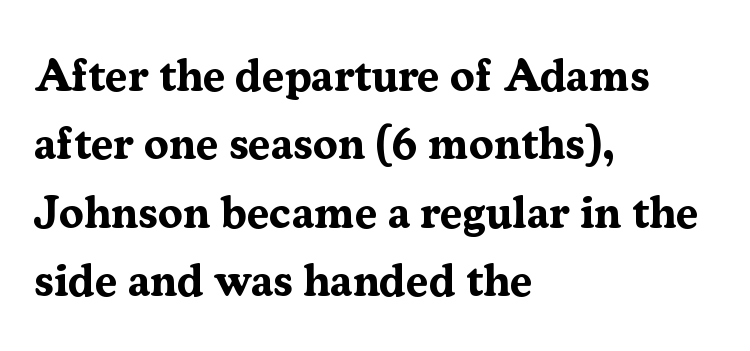
I'd call this a serif setting — the letters wear small feet. Evenly set lines give the paragraph a standard silhouette. Looks like regular typesetting: each glyph gets only the width it needs. What stands out about the letter spacing? Nothing — it is the standard amount. Pretty heavy lettering here — definitely bold.
